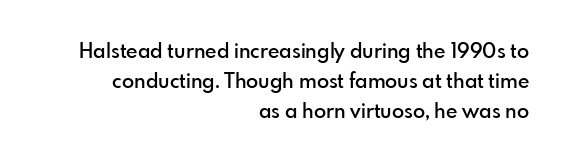
Stems and bowls a touch heavier than normal — semibold. Quick note: not italic, upright. In terms of leading, this rendering sits right in the middle. Where is the straight margin? On the right. The gap between lines stays unmarked.
